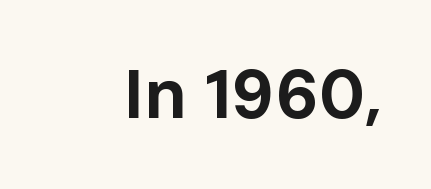
{"serif": "no", "italic": "no", "bold": "yes", "weight": "bold", "width": "normal", "stroke_contrast": "low", "x_height": "medium", "monospaced": "no", "underline": "no", "letter_spacing": "normal", "letter_spacing_em": 0.0, "glyph_px": 69}
